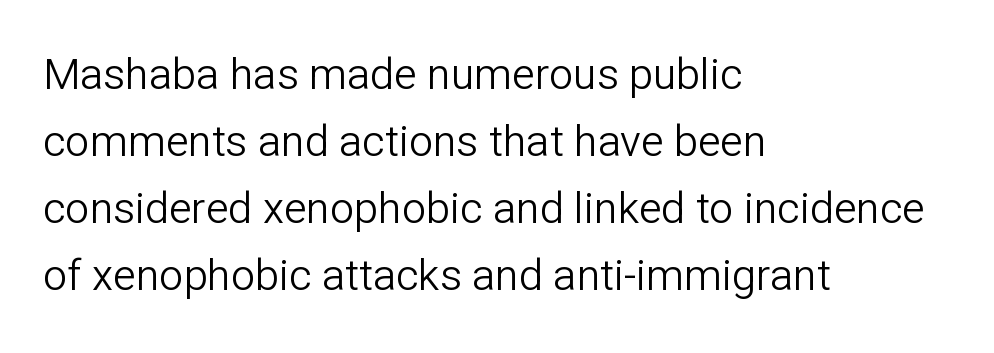
{"serif": "no", "italic": "no", "bold": "no", "weight": "light", "width": "normal", "stroke_contrast": "low", "x_height": "medium", "monospaced": "no", "underline": "no", "align": "left", "line_spacing": "normal", "line_spacing_ratio": 1.56, "letter_spacing": "normal", "letter_spacing_em": 0.0, "glyph_px": 43}
